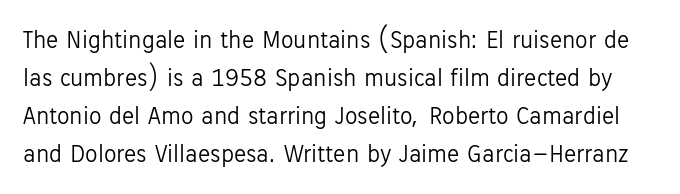
The vertical gap from one line to the next is medium. The foot of each line stays bare and open. Notice how the stems are strictly vertical — no italics here. Default kerning and tracking; the words read as compact shapes.
